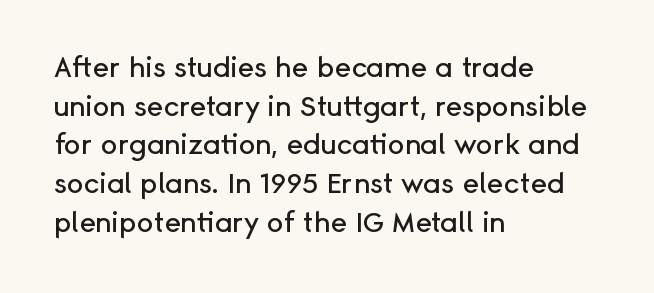
Leftover space on each line is placed entirely after the last word. Grotesque or geometric, the face here clearly has no serifs. Notice how the stems are strictly vertical — no italics here. The gap between lines stays unmarked. The face used here is proportionally spaced, like ordinary book or web type. The vertical gap from one line to the next is medium.
